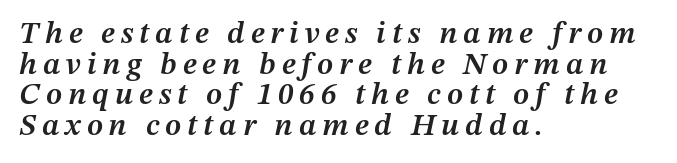
In CSS terms this would be text-align: left. Each letter keeps its own natural width here, so spacing adapts to shape. It's the slanting kind of type. Set as a demibold, roughly 600 on the weight scale.
